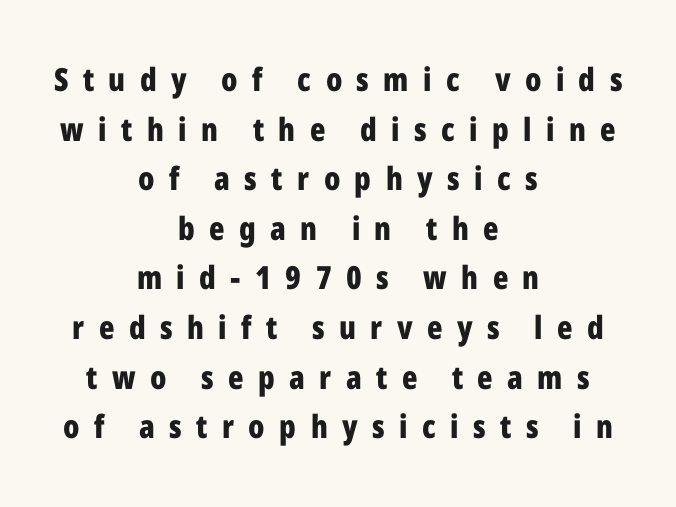
{"serif": "no", "italic": "no", "bold": "yes", "weight": "bold", "width": "condensed", "stroke_contrast": "low", "x_height": "medium", "monospaced": "no", "underline": "no", "align": "center", "line_spacing": "normal", "line_spacing_ratio": 1.55, "letter_spacing": "wide", "letter_spacing_em": 0.45, "glyph_px": 32}
